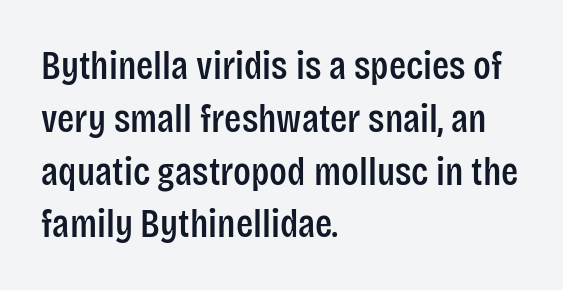
{"serif": "no", "italic": "no", "width": "condensed", "stroke_contrast": "low", "x_height": "large", "monospaced": "no", "underline": "no", "align": "left", "line_spacing": "normal", "line_spacing_ratio": 1.32, "letter_spacing": "normal", "letter_spacing_em": 0.0, "glyph_px": 40}
